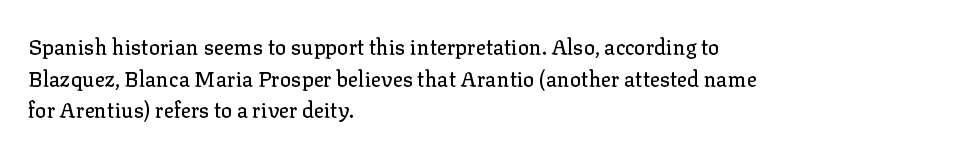
The image shows 21 px text type, upright; set left-aligned, normal line spacing (1.51x), normal letter spacing, not underlined.
